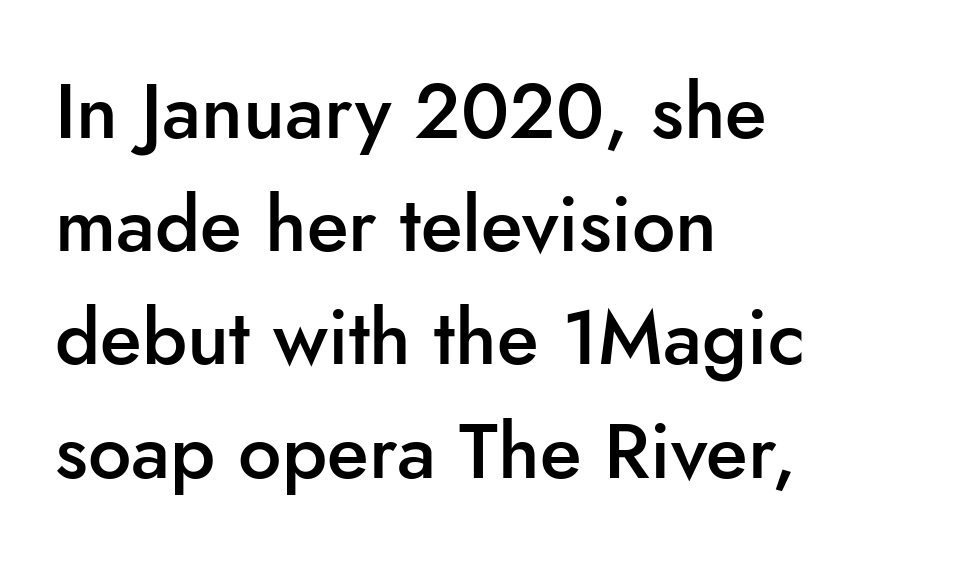
The letters stand straight up with perfectly vertical stems. Inter-character spacing is left at the font's built-in metrics. The setting favours the left margin, as ordinary paragraphs usually do. Honestly, there is no underline to notice here at all.
